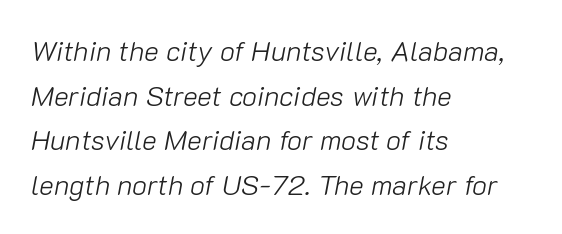
Bold? No — there's no thickening of the strokes. The setting favours the left margin, as ordinary paragraphs usually do. These lines are rendered in a variable-pitch font. Is the letter spacing exaggerated? No — it looks like the ordinary default. A clean baseline with only descenders dipping below it. Slant detected: the letters are inclined.
